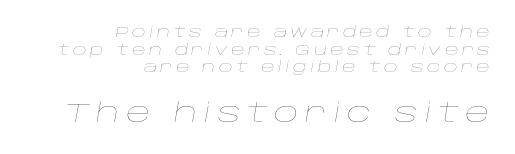
The image shows 27 px text type, italic (leaning right); set right-aligned, line spacing 1.18x, unusually wide letter spacing (+0.22 em), not underlined; the second (bottom) block is 1.8x larger.
